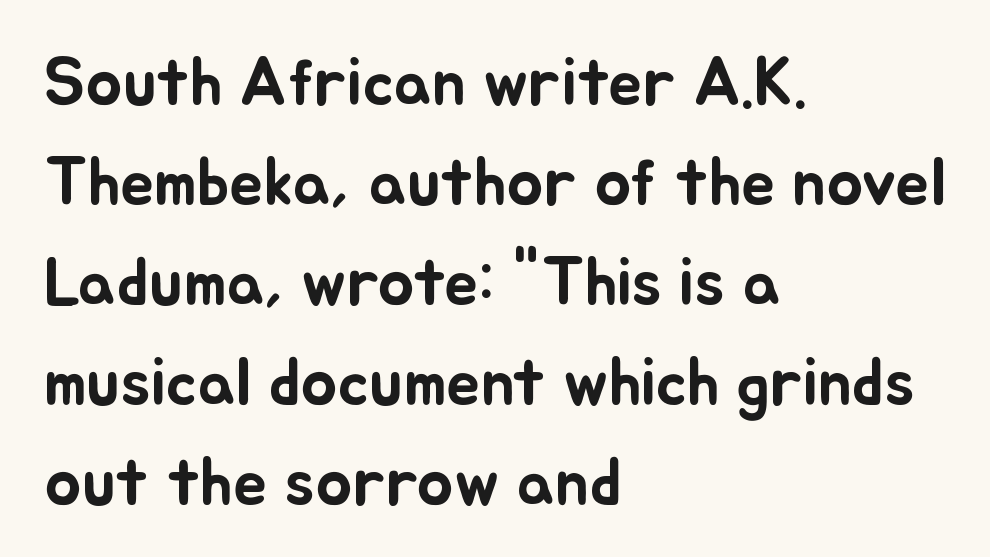
The letters stand straight up with perfectly vertical stems. Default kerning and tracking; the words read as compact shapes. The foot of each line stays bare and open. Is the block centered? No — it sits flush against the left margin.
